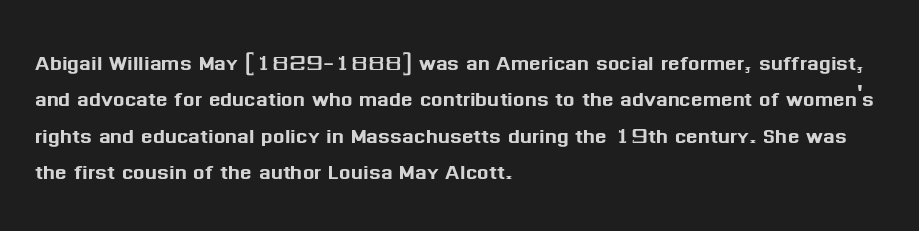
Tracking value appears to be zero — textbook default spacing. The type sits square on the baseline with zero lean. A clean baseline with only descenders dipping below it. Is the block centered? No — it sits flush against the left margin. Notice how descenders clear the ascenders below comfortably — that's standard leading.
